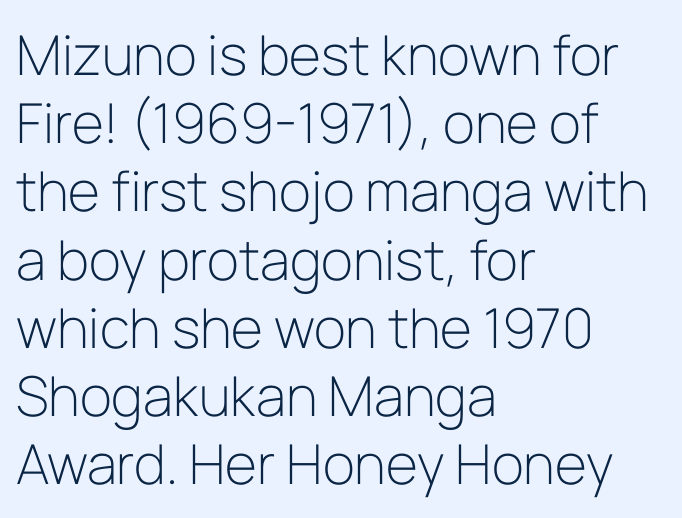
The image shows 55 px light sans-serif type, upright; set left-aligned, line spacing 1.24x, normal letter spacing, not underlined; low stroke contrast and a medium x-height.
